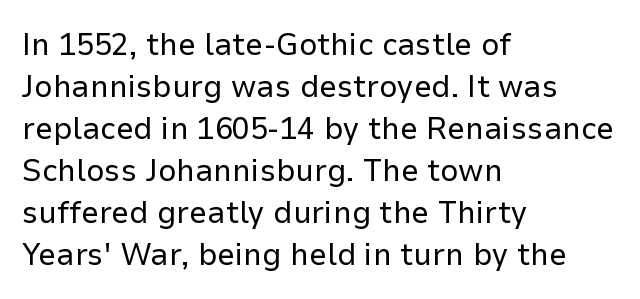
{"serif": "no", "italic": "no", "bold": "no", "weight": "regular", "width": "normal", "stroke_contrast": "low", "x_height": "medium", "monospaced": "no", "underline": "no", "align": "left", "line_spacing": "normal", "line_spacing_ratio": 1.31, "letter_spacing": "normal", "letter_spacing_em": 0.0, "glyph_px": 32}
